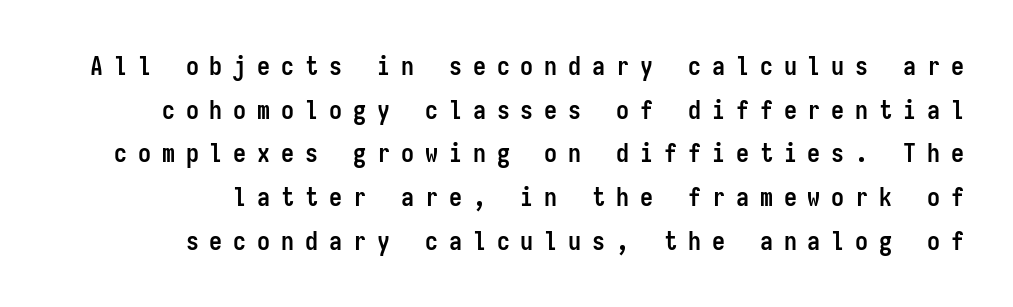
Tall strokes in this sample are plumb rather than angled. A full-strength bold gives these letters their thick strokes. Has an underline been added? It has not. Someone cranked the tracking dial way up on this one. A typesetter would call this leading conventional body-copy spacing.
